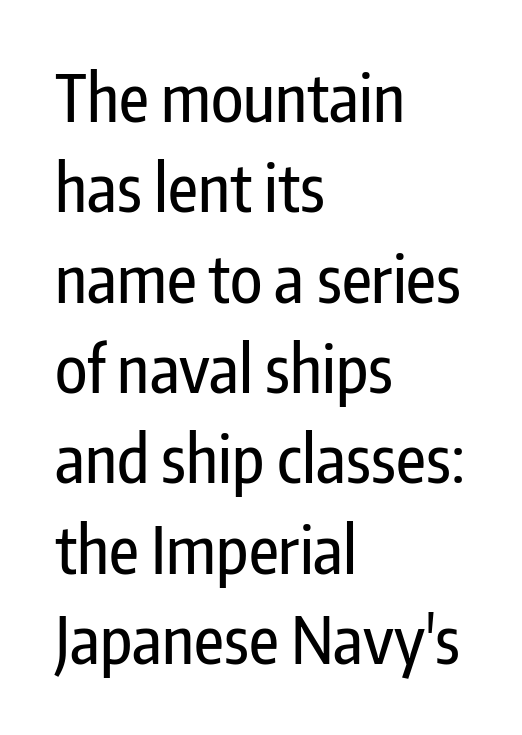
This rendering uses left alignment, leaving the right contour irregular. Serif or sans? Sans — the stroke terminals are bare. Character widths vary here, with narrow letters taking less room than wide ones. Ordinary non-slanted type is in use.
